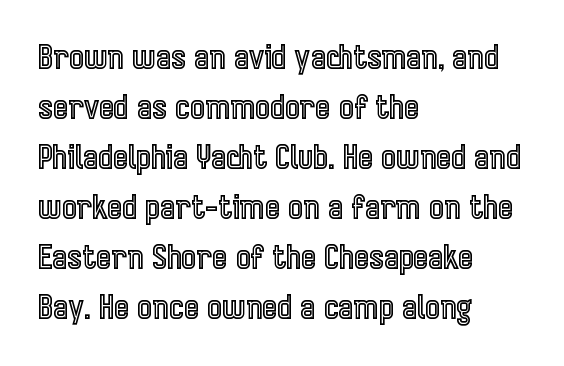
The image shows 32 px condensed type, upright; set left-aligned, normal line spacing (1.56x), normal letter spacing, not underlined; a medium x-height.
